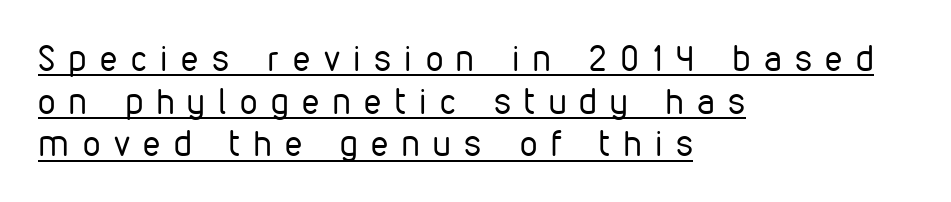
Q: Is the text bold? A: No.
Q: Is the text italic (slanted)? A: No, it is upright.
Q: Is the typeface a serif or a sans-serif typeface? A: Sans-serif.
Q: Is the text underlined? A: Yes.
Q: How is the paragraph aligned? A: Left-aligned.
Q: Is the spacing between letters normal or unusually wide? A: Unusually wide.
Q: Width (condensed, normal, or wide)? A: Condensed.
Q: Stroke contrast? A: Low.
Q: x-height? A: Medium.
Q: Monospaced? A: No.
